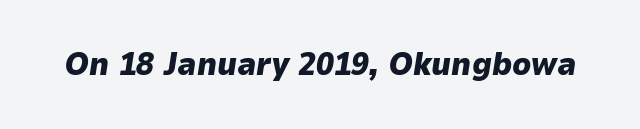
Q: Is the text bold? A: Yes.
Q: Is the text italic (slanted)? A: Yes, it leans right by about 9 degrees.
Q: Is the text underlined? A: No.
Q: Is the spacing between letters normal or unusually wide? A: Normal.
Q: Width (condensed, normal, or wide)? A: Normal.
Q: Stroke contrast? A: Low.
Q: x-height? A: Medium.
Q: Monospaced? A: No.
